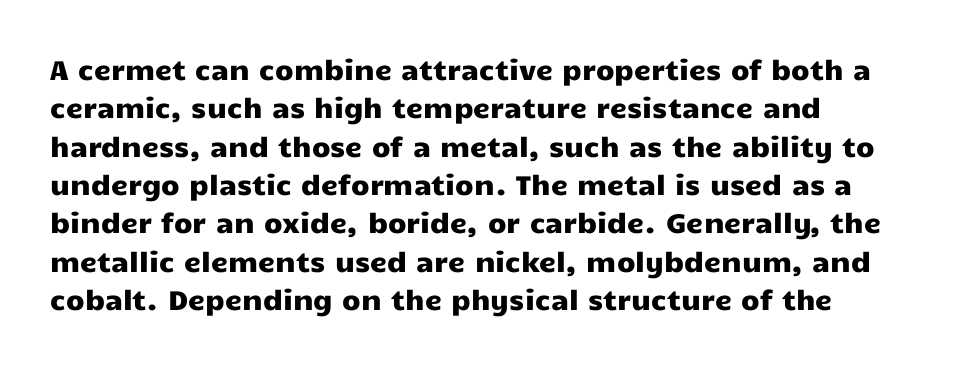
The image shows 27 px text type, upright; set left-aligned, normal line spacing (1.42x), normal letter spacing, not underlined.
